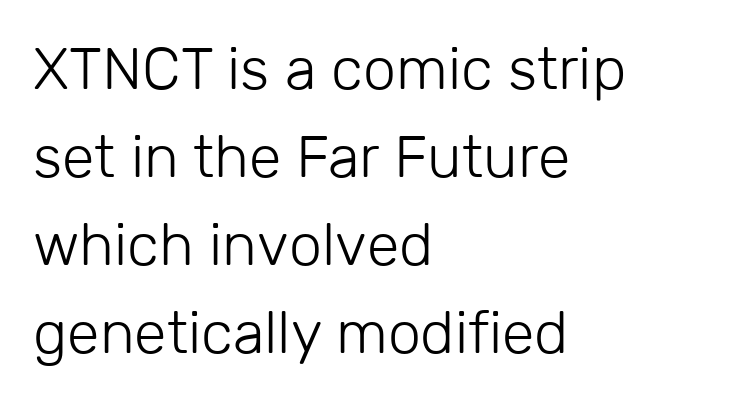
Q: Is the text bold? A: No.
Q: Is the text italic (slanted)? A: No, it is upright.
Q: Is the typeface a serif or a sans-serif typeface? A: Sans-serif.
Q: Is the text underlined? A: No.
Q: How is the paragraph aligned? A: Left-aligned.
Q: Is the spacing between letters normal or unusually wide? A: Normal.
Q: Is the spacing between lines tight, normal or loose? A: Normal.
Q: Width (condensed, normal, or wide)? A: Normal.
Q: Stroke contrast? A: Low.
Q: x-height? A: Medium.
Q: Monospaced? A: No.
